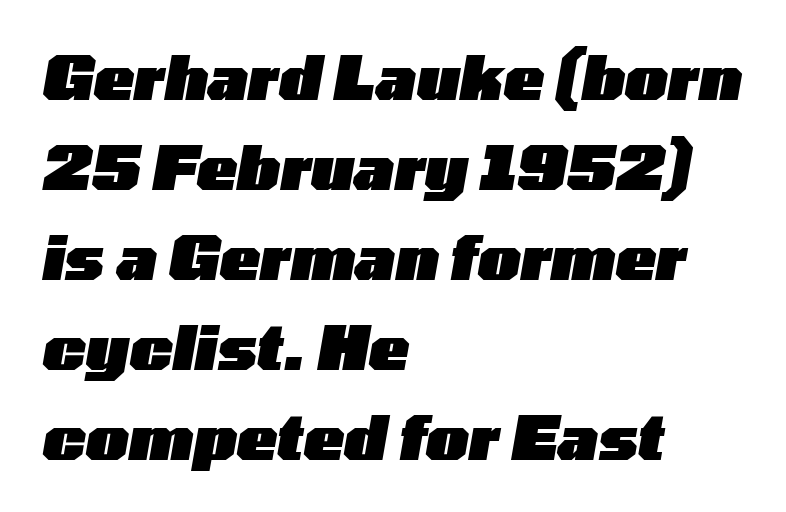
Q: Is the text bold? A: Yes.
Q: Is the text italic (slanted)? A: Yes, it leans right by about 10 degrees.
Q: Is the text underlined? A: No.
Q: How is the paragraph aligned? A: Left-aligned.
Q: Is the spacing between letters normal or unusually wide? A: Normal.
Q: Is the spacing between lines tight, normal or loose? A: Normal.
Q: Width (condensed, normal, or wide)? A: Wide.
Q: Stroke contrast? A: Low.
Q: x-height? A: Medium.
Q: Monospaced? A: No.
